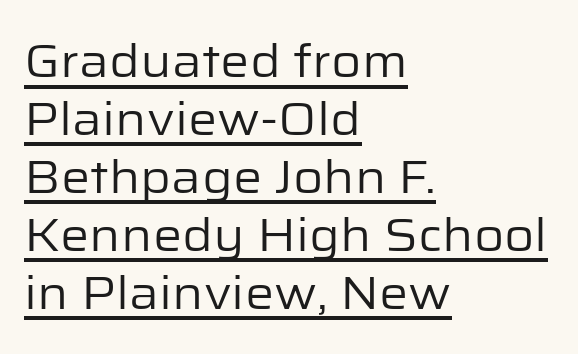
Glance below the letters and you will spot a drawn line. Designer's note — italics off, roman on. The letters look calm and open, with moderate or lighter stems. Are there feet on the stems? There aren't — it's a sans. What's the leading like? Ordinary, nothing unusual.
